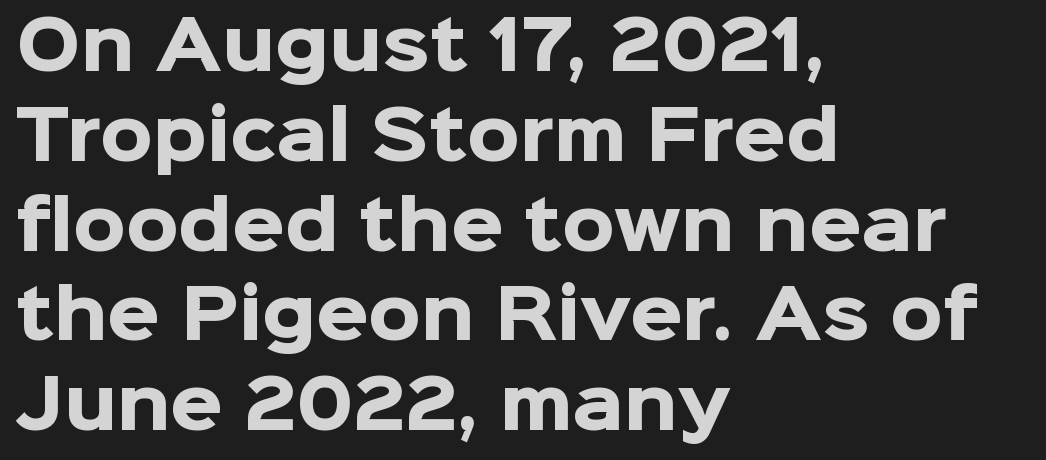
The glyphs have the mass of a bold cut. Stroke terminals: plain, sans-serif. Spacing verdict: proportional, widths tailored to each character. A typesetter would call this zero additional tracking. Does the leading feel generous? No, just average. A typesetter would mark this as roman, not italic.
